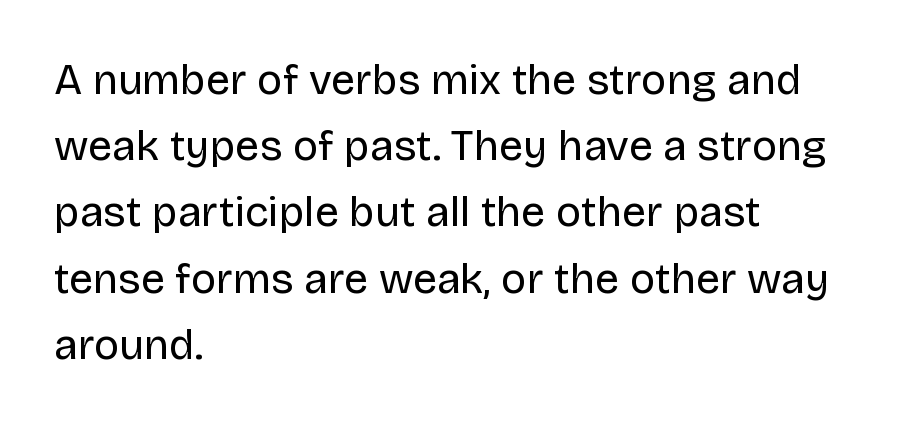
Q: Is the text bold? A: No.
Q: Is the text italic (slanted)? A: No, it is upright.
Q: Is the typeface a serif or a sans-serif typeface? A: Sans-serif.
Q: Is the text underlined? A: No.
Q: How is the paragraph aligned? A: Left-aligned.
Q: Is the spacing between letters normal or unusually wide? A: Normal.
Q: Is the spacing between lines tight, normal or loose? A: Normal.
Q: Width (condensed, normal, or wide)? A: Normal.
Q: Stroke contrast? A: Low.
Q: x-height? A: Large.
Q: Monospaced? A: No.
